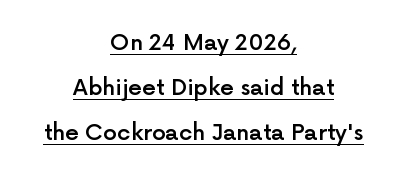
The image shows 22 px text type, upright; set centered, loose line spacing (2.04x), normal letter spacing, underlined.
